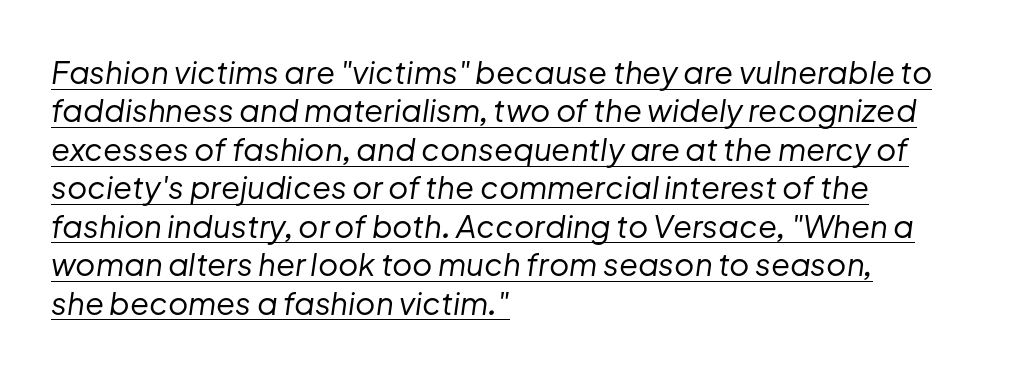
Q: Is the text bold? A: No.
Q: Is the text italic (slanted)? A: Yes, it leans right by about 8 degrees.
Q: Is the text underlined? A: Yes.
Q: How is the paragraph aligned? A: Left-aligned.
Q: Is the spacing between letters normal or unusually wide? A: Normal.
Q: Width (condensed, normal, or wide)? A: Normal.
Q: Stroke contrast? A: Low.
Q: x-height? A: Medium.
Q: Monospaced? A: No.
